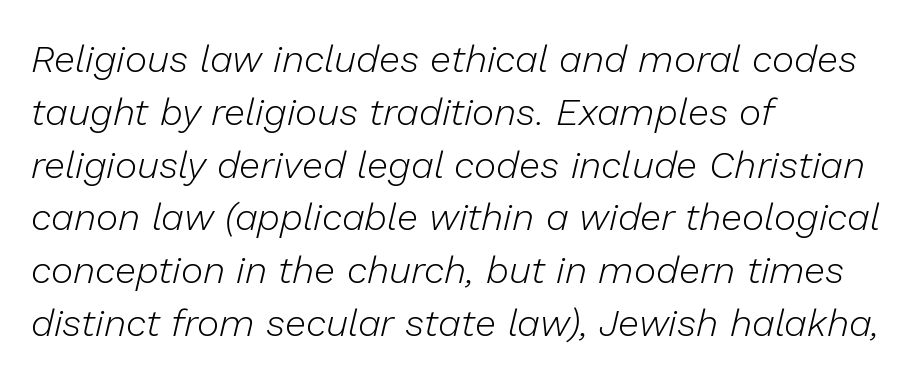
{"italic": "yes", "lean": "right", "slant_degrees": 13, "bold": "no", "weight": "light", "width": "normal", "stroke_contrast": "low", "x_height": "medium", "monospaced": "no", "underline": "no", "align": "left", "line_spacing": "normal", "line_spacing_ratio": 1.39, "letter_spacing": "normal", "letter_spacing_em": 0.0, "glyph_px": 38}
